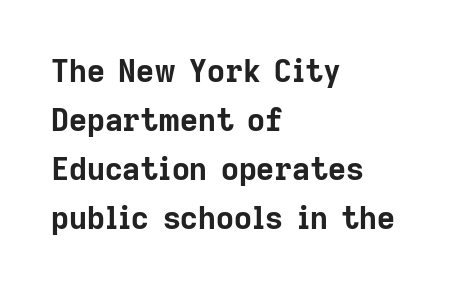
Q: Is the text bold? A: Yes.
Q: Is the text italic (slanted)? A: No, it is upright.
Q: Is the typeface a serif or a sans-serif typeface? A: Sans-serif.
Q: Is the text underlined? A: No.
Q: How is the paragraph aligned? A: Left-aligned.
Q: Is the spacing between letters normal or unusually wide? A: Normal.
Q: Is the spacing between lines tight, normal or loose? A: Normal.
Q: Width (condensed, normal, or wide)? A: Normal.
Q: Stroke contrast? A: Low.
Q: x-height? A: Medium.
Q: Monospaced? A: No.
